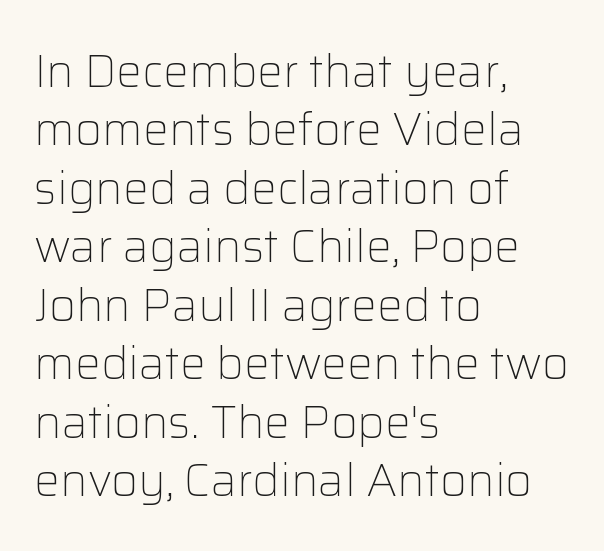
The image shows 46 px light sans-serif type, upright; set left-aligned, normal line spacing (1.27x), normal letter spacing, not underlined; low stroke contrast and a medium x-height.
